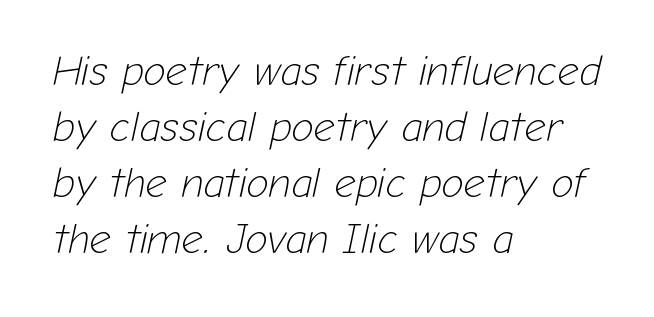
Typeset ragged right — the left edge is the straight one. Weight: in the light-to-regular range. Compared with typical body copy, the letter spacing here is the same. Do the characters align in a grid? No, the font is proportional. Slant detected: the letters are inclined.
